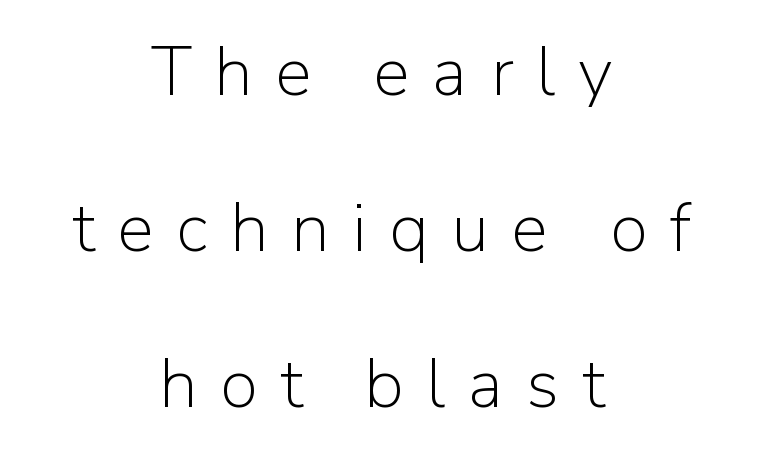
{"serif": "no", "italic": "no", "bold": "no", "weight": "light", "width": "normal", "stroke_contrast": "low", "x_height": "medium", "monospaced": "no", "underline": "no", "align": "center", "line_spacing": "loose", "line_spacing_ratio": 2.26, "letter_spacing": "wide", "letter_spacing_em": 0.33, "glyph_px": 69}
